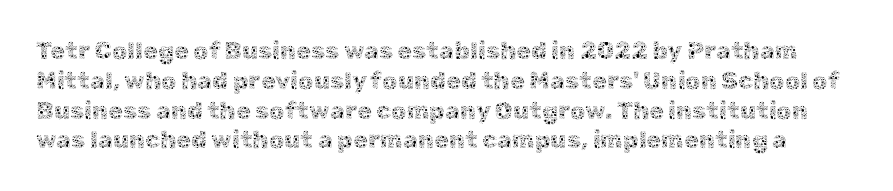
The image shows 24 px text type, upright; set line spacing 1.24x, normal letter spacing, not underlined.
